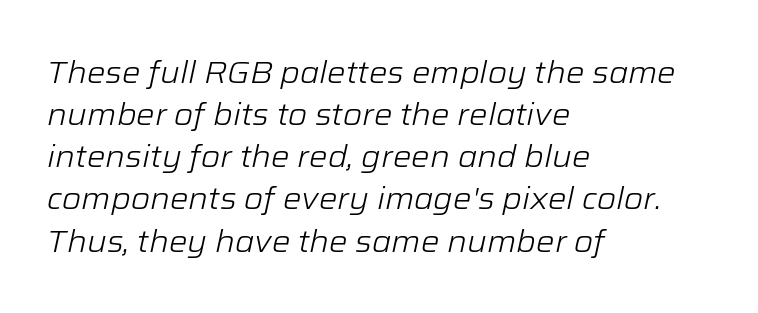
Q: Is the text bold? A: No.
Q: Is the text italic (slanted)? A: Yes, it leans right by about 12 degrees.
Q: Is the text underlined? A: No.
Q: How is the paragraph aligned? A: Left-aligned.
Q: Is the spacing between letters normal or unusually wide? A: Normal.
Q: Is the spacing between lines tight, normal or loose? A: Normal.
Q: Width (condensed, normal, or wide)? A: Normal.
Q: Stroke contrast? A: Low.
Q: x-height? A: Medium.
Q: Monospaced? A: No.
